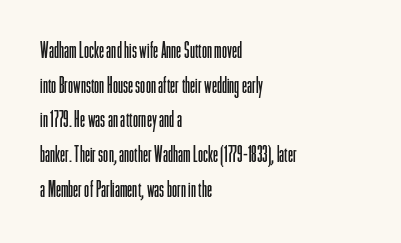
Vertical strokes here are truly vertical. Is the block centered? No — it sits flush against the left margin. Standard letterfit; no display-style spreading of the glyphs. This is not heavy type; no bold has been used.
